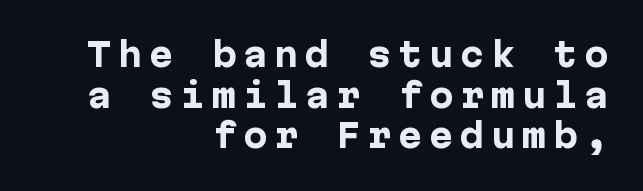
Q: Is the text bold? A: Yes.
Q: Is the text italic (slanted)? A: No, it is upright.
Q: Is the typeface a serif or a sans-serif typeface? A: Sans-serif.
Q: Is the text underlined? A: No.
Q: How is the paragraph aligned? A: Right-aligned.
Q: Is the spacing between letters normal or unusually wide? A: Unusually wide.
Q: Is the spacing between lines tight, normal or loose? A: Normal.
Q: Width (condensed, normal, or wide)? A: Normal.
Q: Stroke contrast? A: Low.
Q: x-height? A: Medium.
